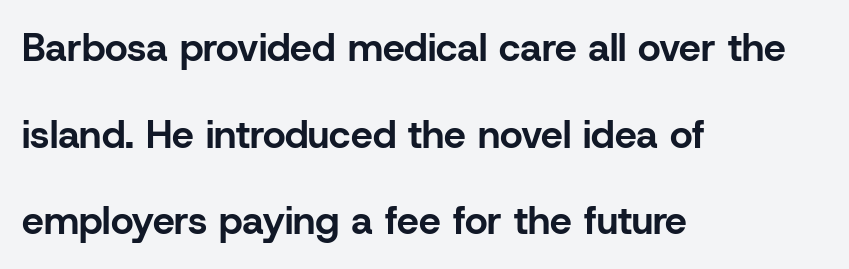
The image shows 39 px bold sans-serif type, upright; set left-aligned, loose line spacing (2.22x), normal letter spacing, not underlined; low stroke contrast and a medium x-height.
